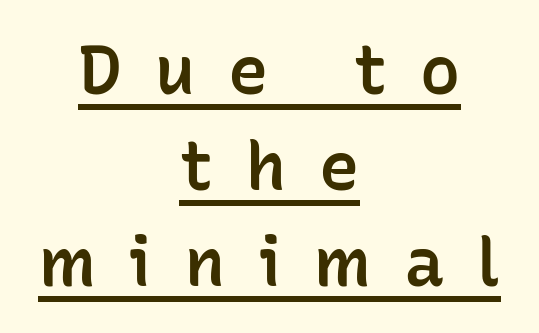
The image shows 67 px semibold sans-serif type, upright; set centered, normal line spacing (1.43x), unusually wide letter spacing (+0.49 em), underlined; low stroke contrast and a medium x-height.
